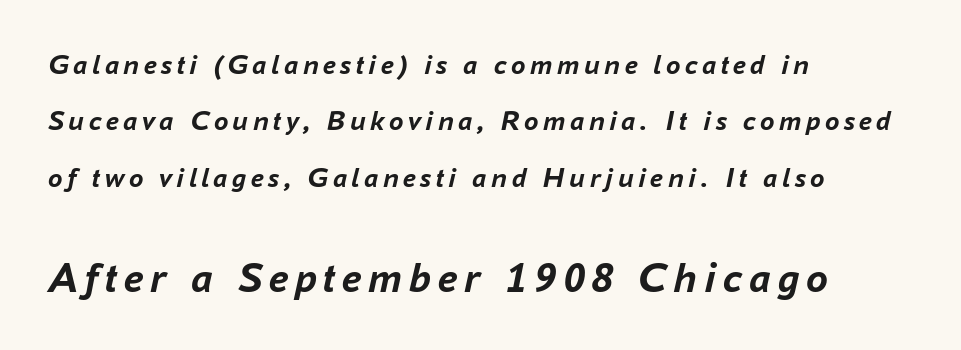
{"italic": "yes", "lean": "right", "slant_degrees": 16, "bold": "yes", "weight": "semibold", "width": "normal", "stroke_contrast": "low", "x_height": "medium", "monospaced": "no", "underline": "no", "align": "left", "line_spacing": "loose", "line_spacing_ratio": 1.94, "larger_block": "second", "size_ratio": 1.52, "glyph_px": 44}
